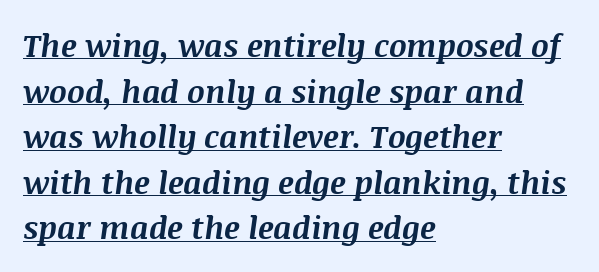
Style check: oblique. Whoever set this chose a conventional vertical rhythm. Chunky letters — that's bold for sure. The passage shown is typed in a proportional face where columns would drift. Honestly, the letter spacing is just normal — you wouldn't notice it.
